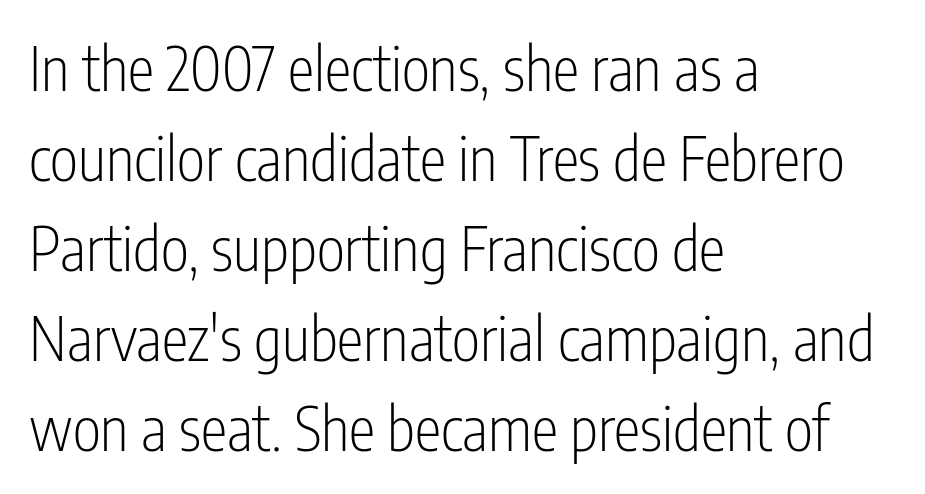
{"serif": "no", "italic": "no", "bold": "no", "weight": "light", "width": "condensed", "stroke_contrast": "low", "x_height": "medium", "monospaced": "no", "underline": "no", "align": "left", "line_spacing": "normal", "line_spacing_ratio": 1.5, "letter_spacing": "normal", "letter_spacing_em": 0.0, "glyph_px": 60}
